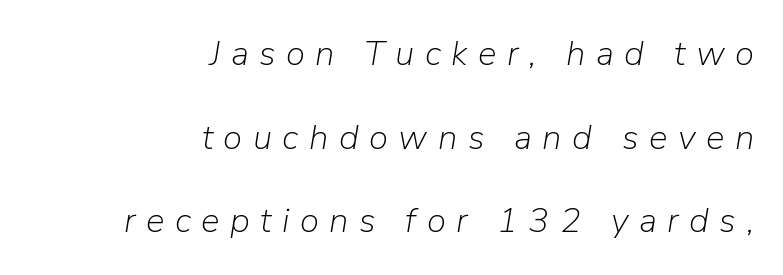
The image shows 35 px light type, italic (leaning right); set right-aligned, loose line spacing (2.39x), unusually wide letter spacing (+0.3 em), not underlined; low stroke contrast and a medium x-height.
